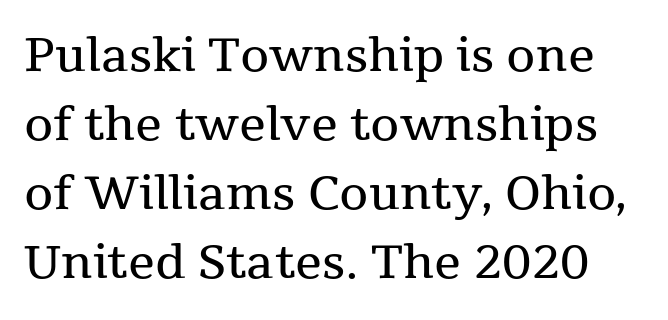
The image shows 47 px regular-weight serif type, upright; set normal line spacing (1.47x), normal letter spacing, not underlined; medium stroke contrast and a medium x-height.
